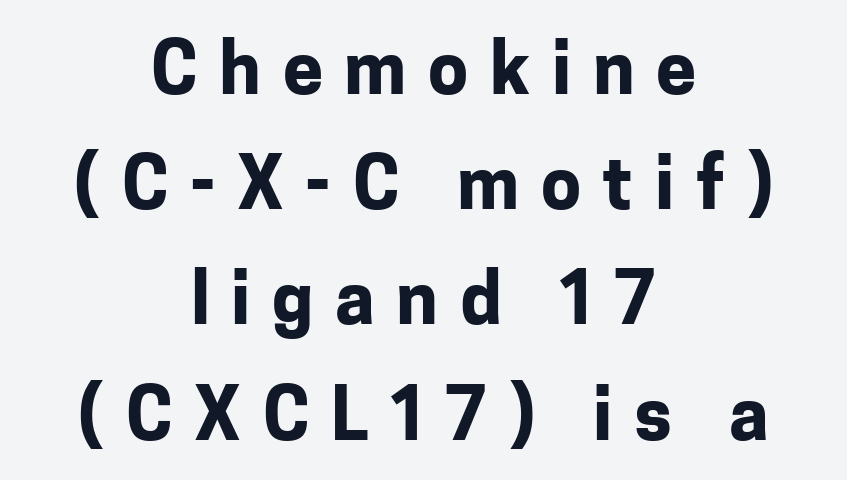
The image shows 72 px bold sans-serif type, upright; set centered, normal line spacing (1.6x), unusually wide letter spacing (+0.3 em), not underlined; low stroke contrast and a medium x-height.
